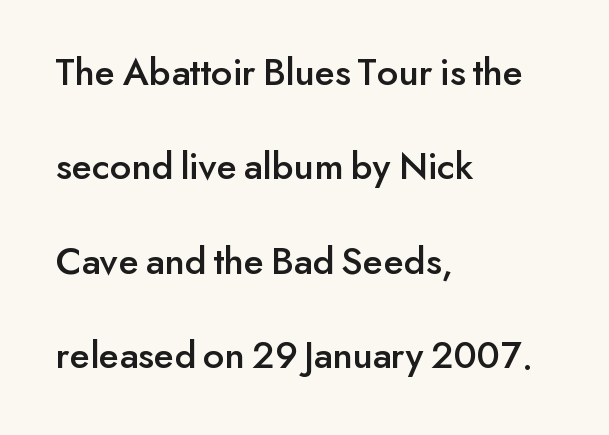
The image shows 40 px sans-serif type, upright; set left-aligned, loose line spacing (2.36x), normal letter spacing, not underlined; low stroke contrast and a small x-height.
